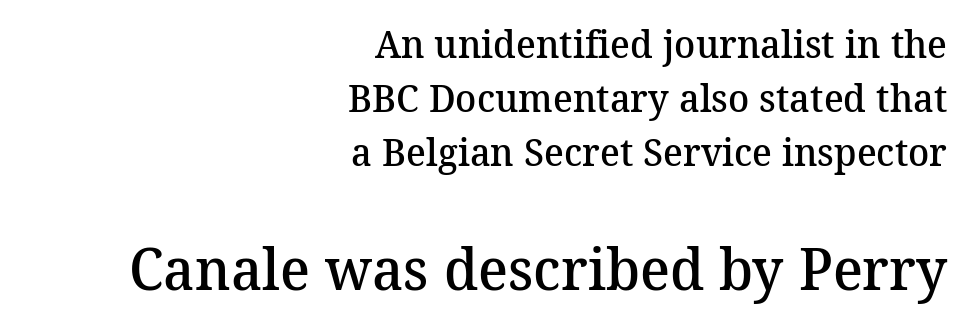
The image shows 59 px semibold serif type; set right-aligned, normal line spacing (1.39x), normal letter spacing, not underlined; the second (bottom) block is 1.51x larger; medium stroke contrast and a medium x-height.
